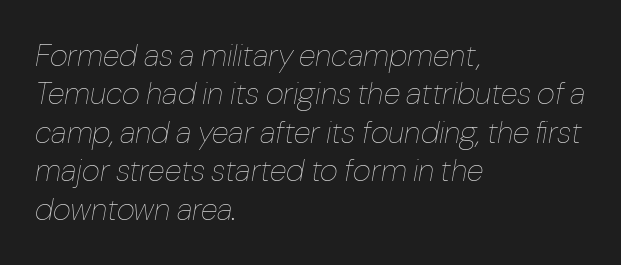
The image shows 31 px thin type, italic (leaning right); set left-aligned, line spacing 1.24x, normal letter spacing, not underlined; low stroke contrast and a medium x-height.
